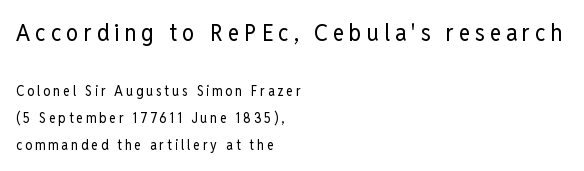
Descenders are the only things crossing below the line. Short and long lines alike share a common starting point at left. The letters in the upper block stand taller than those in the block below. Interline gaps are noticeably wide in this sample. The line texture is sparse and dotted thanks to wide tracking. Is this a heavy cut? Hardly; it is regular or lighter.
